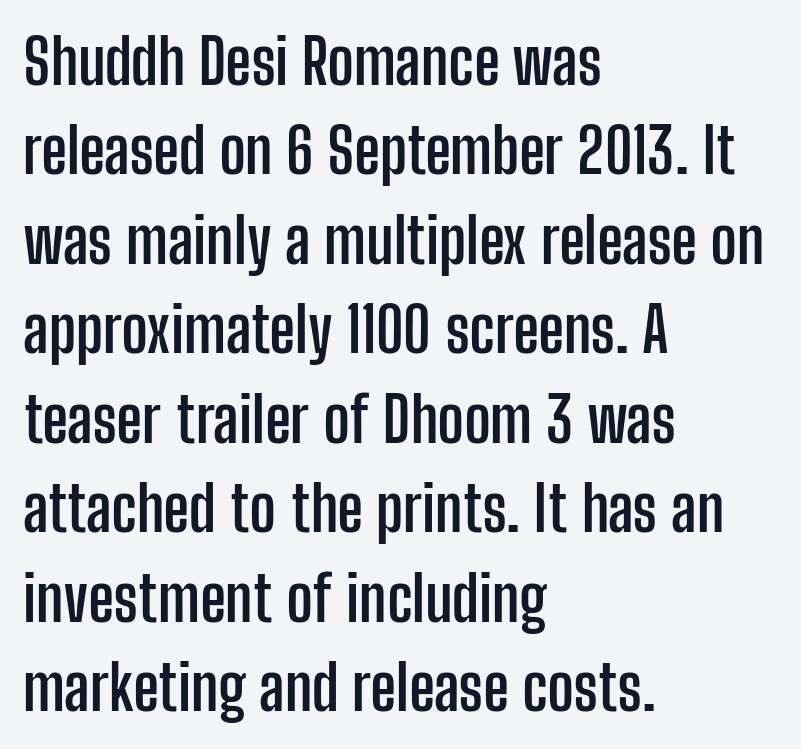
Q: Is the text bold? A: Yes.
Q: Is the text italic (slanted)? A: No, it is upright.
Q: Is the typeface a serif or a sans-serif typeface? A: Sans-serif.
Q: Is the text underlined? A: No.
Q: How is the paragraph aligned? A: Left-aligned.
Q: Is the spacing between letters normal or unusually wide? A: Normal.
Q: Is the spacing between lines tight, normal or loose? A: Normal.
Q: Width (condensed, normal, or wide)? A: Condensed.
Q: Stroke contrast? A: Low.
Q: x-height? A: Medium.
Q: Monospaced? A: No.
